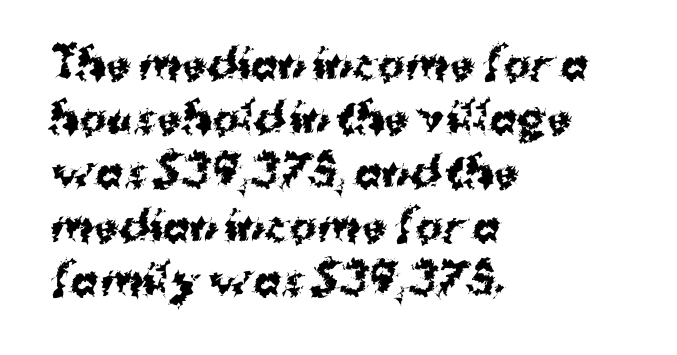
The image shows 41 px bold sans-serif type; set left-aligned, normal line spacing (1.32x), normal letter spacing, not underlined; medium stroke contrast and a medium x-height.
